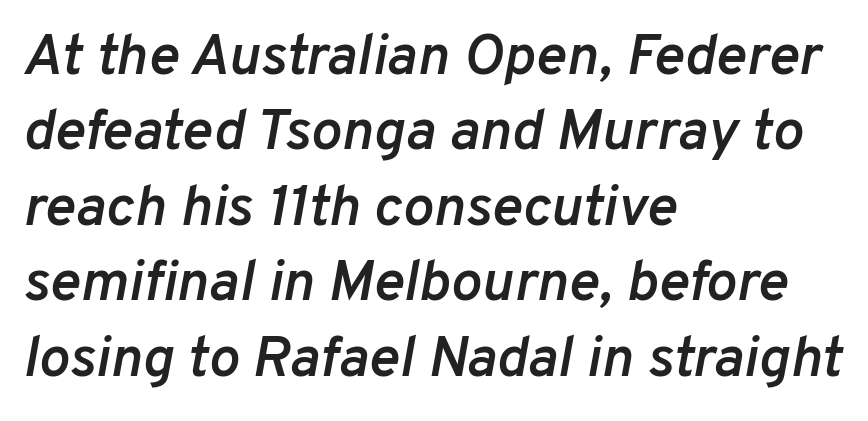
{"italic": "yes", "lean": "right", "slant_degrees": 10, "bold": "semi", "weight": "semibold", "width": "normal", "stroke_contrast": "low", "x_height": "medium", "monospaced": "no", "underline": "no", "align": "left", "line_spacing": "normal", "line_spacing_ratio": 1.3, "letter_spacing": "normal", "letter_spacing_em": 0.0, "glyph_px": 58}
